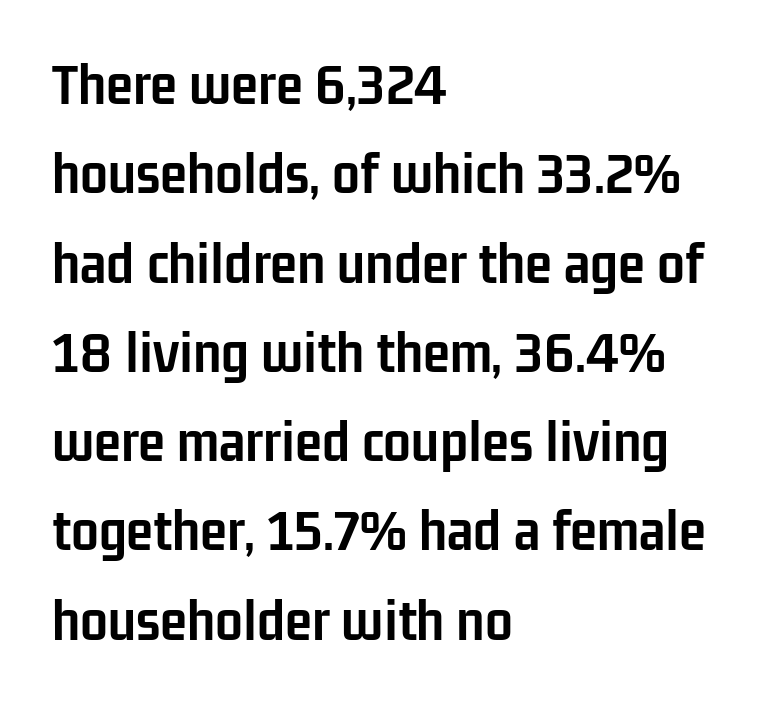
The image shows 62 px semibold, condensed sans-serif type, upright; set left-aligned, normal line spacing (1.44x), normal letter spacing, not underlined; low stroke contrast and a medium x-height.
